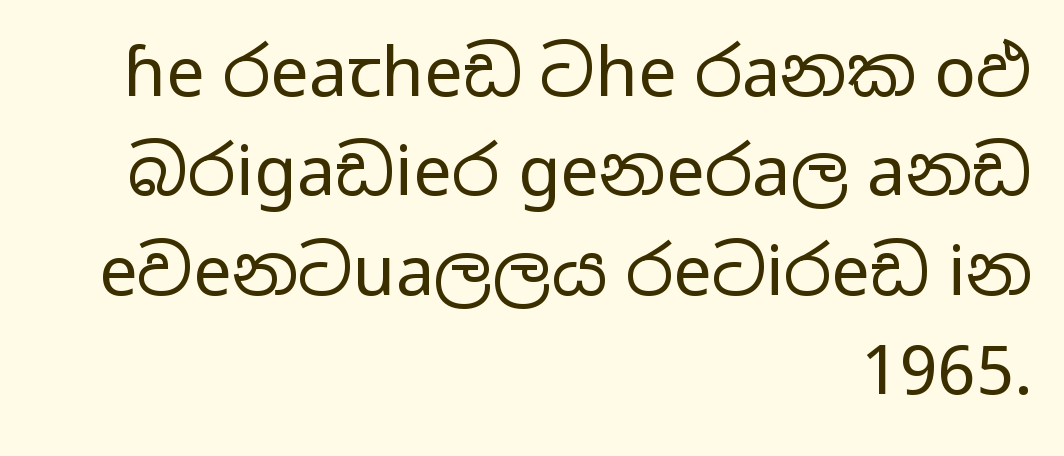
The image shows 69 px regular-weight, wide sans-serif type, upright; set right-aligned, normal line spacing (1.44x), normal letter spacing, not underlined; low stroke contrast and a medium x-height.
